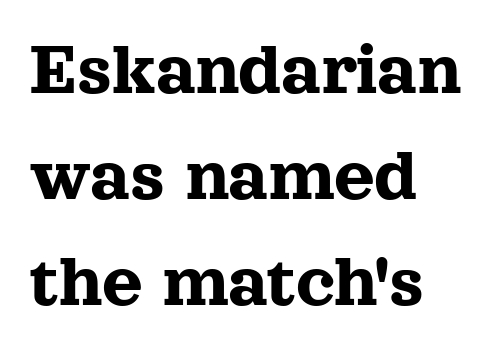
Q: Is the text italic (slanted)? A: No, it is upright.
Q: Is the typeface a serif or a sans-serif typeface? A: Serif.
Q: Is the text underlined? A: No.
Q: How is the paragraph aligned? A: Left-aligned.
Q: Is the spacing between letters normal or unusually wide? A: Normal.
Q: Is the spacing between lines tight, normal or loose? A: Normal.
Q: Width (condensed, normal, or wide)? A: Normal.
Q: x-height? A: Medium.
Q: Monospaced? A: No.
